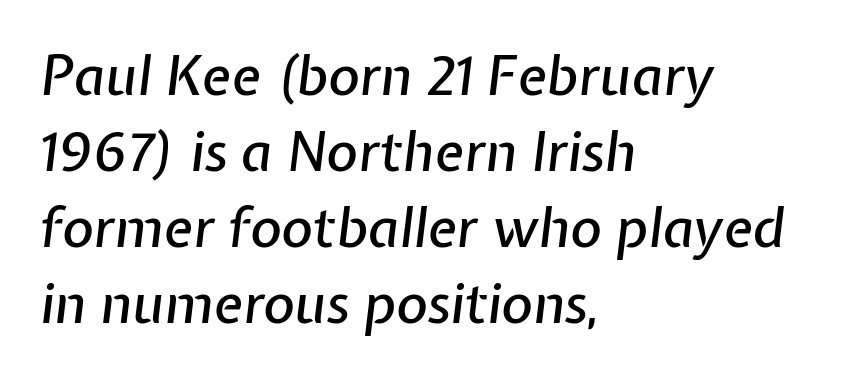
{"italic": "yes", "lean": "right", "slant_degrees": 7, "width": "normal", "stroke_contrast": "low", "x_height": "medium", "monospaced": "no", "underline": "no", "align": "left", "line_spacing": "normal", "line_spacing_ratio": 1.41, "letter_spacing": "normal", "letter_spacing_em": 0.0, "glyph_px": 54}
